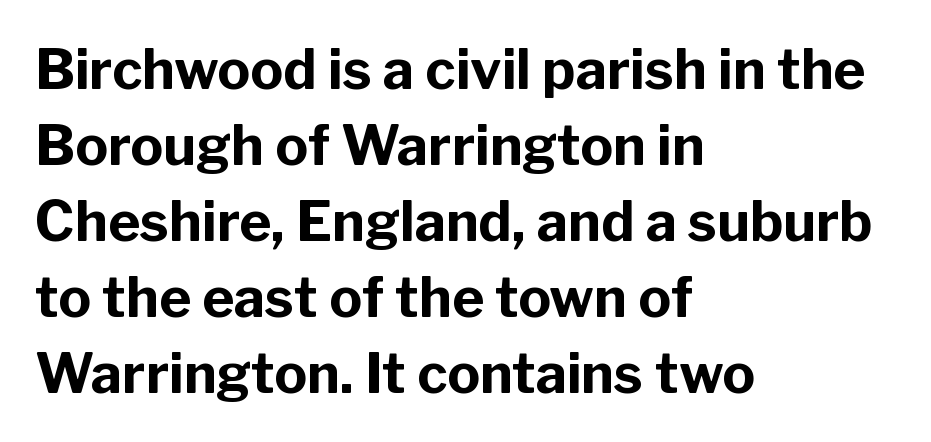
The image shows 55 px bold sans-serif type, upright; set left-aligned, normal line spacing (1.38x), normal letter spacing, not underlined; low stroke contrast and a medium x-height.
